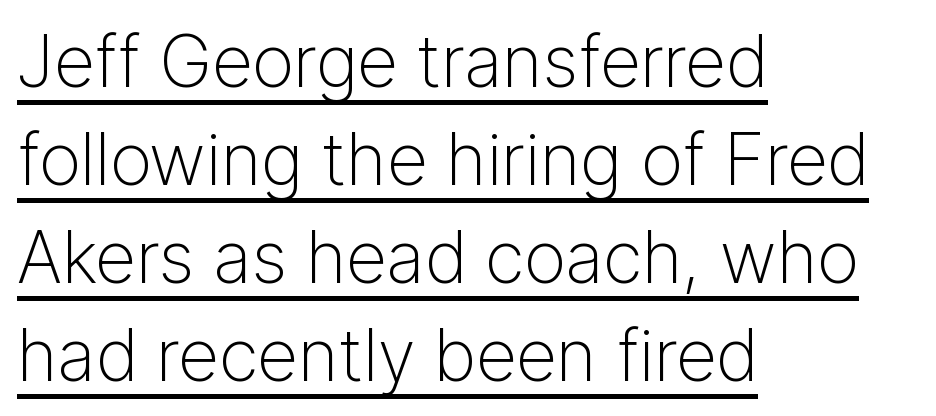
The image shows 72 px light sans-serif type, upright; set left-aligned, normal line spacing (1.36x), normal letter spacing, underlined; low stroke contrast and a medium x-height.
